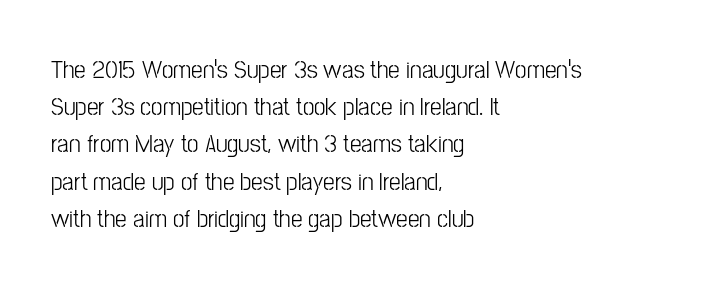
The image shows 26 px text type, upright; set left-aligned, normal line spacing (1.43x), normal letter spacing, not underlined.
